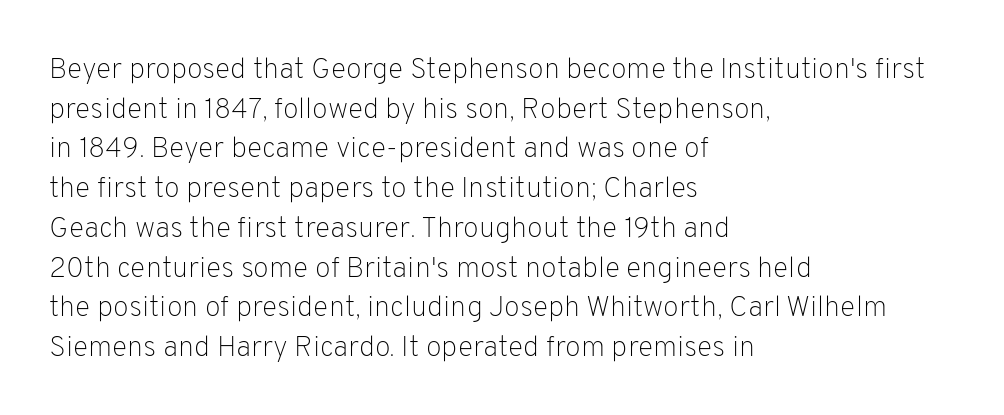
Q: Is the text bold? A: No.
Q: Is the text italic (slanted)? A: No, it is upright.
Q: Is the typeface a serif or a sans-serif typeface? A: Sans-serif.
Q: Is the text underlined? A: No.
Q: How is the paragraph aligned? A: Left-aligned.
Q: Is the spacing between letters normal or unusually wide? A: Normal.
Q: Is the spacing between lines tight, normal or loose? A: Normal.
Q: Width (condensed, normal, or wide)? A: Normal.
Q: Stroke contrast? A: Low.
Q: x-height? A: Medium.
Q: Monospaced? A: No.
